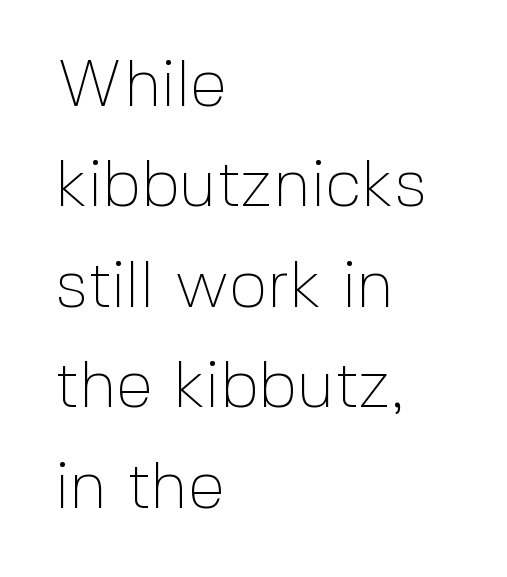
Q: Is the text bold? A: No.
Q: Is the text italic (slanted)? A: No, it is upright.
Q: Is the typeface a serif or a sans-serif typeface? A: Sans-serif.
Q: Is the text underlined? A: No.
Q: How is the paragraph aligned? A: Left-aligned.
Q: Is the spacing between letters normal or unusually wide? A: Normal.
Q: Is the spacing between lines tight, normal or loose? A: Normal.
Q: Width (condensed, normal, or wide)? A: Normal.
Q: x-height? A: Medium.
Q: Monospaced? A: No.
